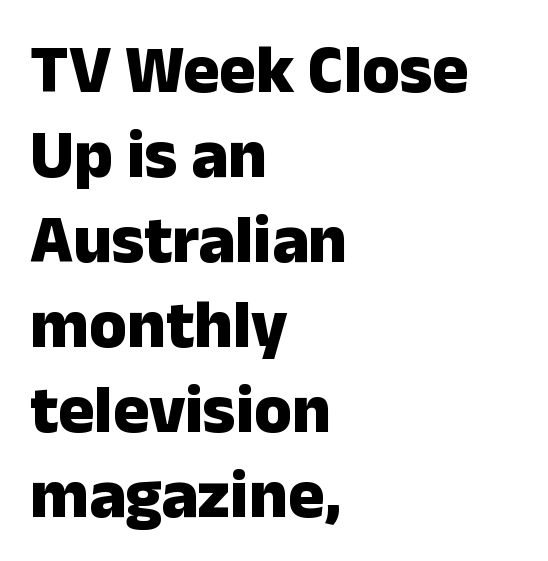
The image shows 68 px heavy sans-serif type, upright; set left-aligned, normal line spacing (1.25x), normal letter spacing, not underlined; low stroke contrast and a medium x-height.
